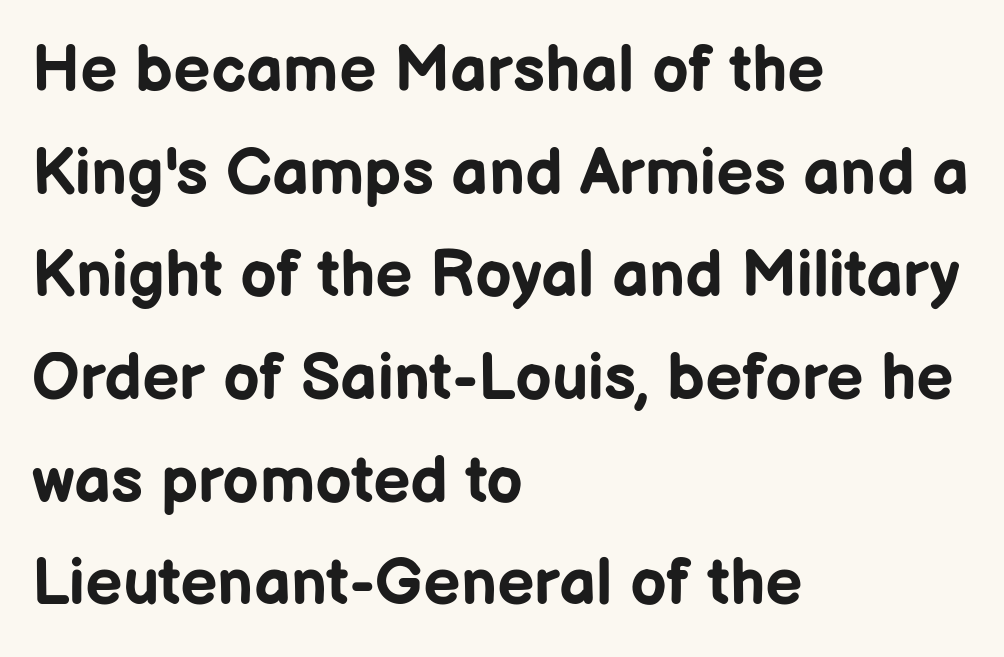
Q: Is the text bold? A: Yes.
Q: Is the text italic (slanted)? A: No, it is upright.
Q: Is the typeface a serif or a sans-serif typeface? A: Sans-serif.
Q: Is the text underlined? A: No.
Q: How is the paragraph aligned? A: Left-aligned.
Q: Is the spacing between letters normal or unusually wide? A: Normal.
Q: Is the spacing between lines tight, normal or loose? A: Normal.
Q: Width (condensed, normal, or wide)? A: Normal.
Q: Stroke contrast? A: Low.
Q: x-height? A: Medium.
Q: Monospaced? A: No.
